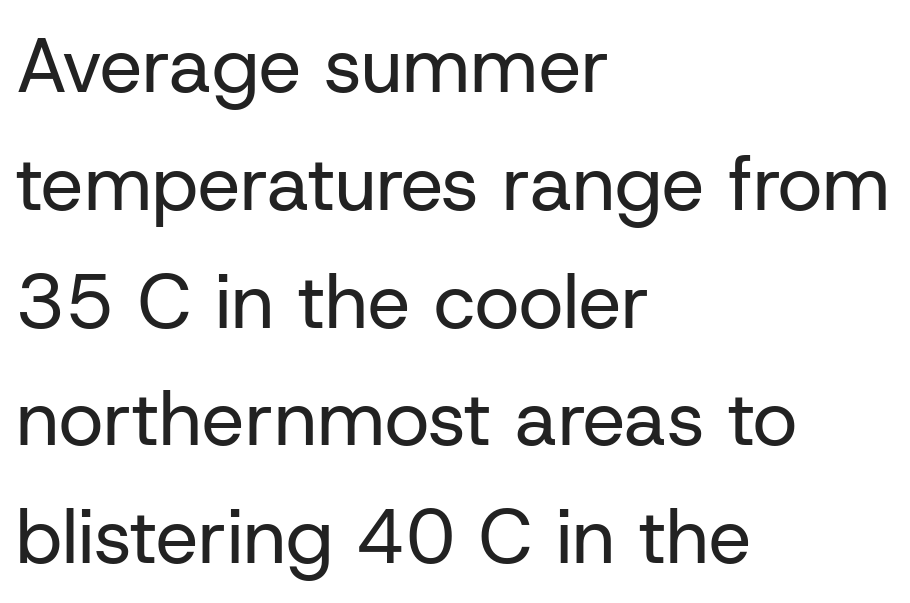
{"serif": "no", "italic": "no", "bold": "no", "weight": "regular", "width": "normal", "stroke_contrast": "low", "x_height": "medium", "monospaced": "no", "underline": "no", "align": "left", "line_spacing": "normal", "line_spacing_ratio": 1.55, "letter_spacing": "normal", "letter_spacing_em": 0.0, "glyph_px": 76}
